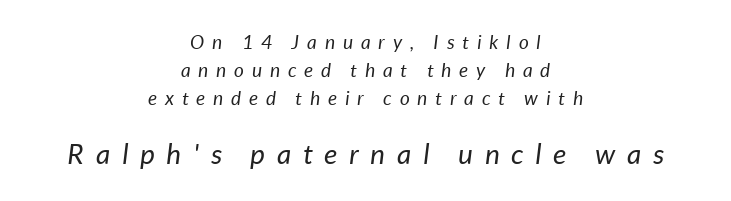
The image shows 28 px regular-weight type, italic (leaning right); set centered, normal line spacing (1.47x), unusually wide letter spacing (+0.42 em), not underlined; the second (bottom) block is 1.47x larger; low stroke contrast and a medium x-height.
